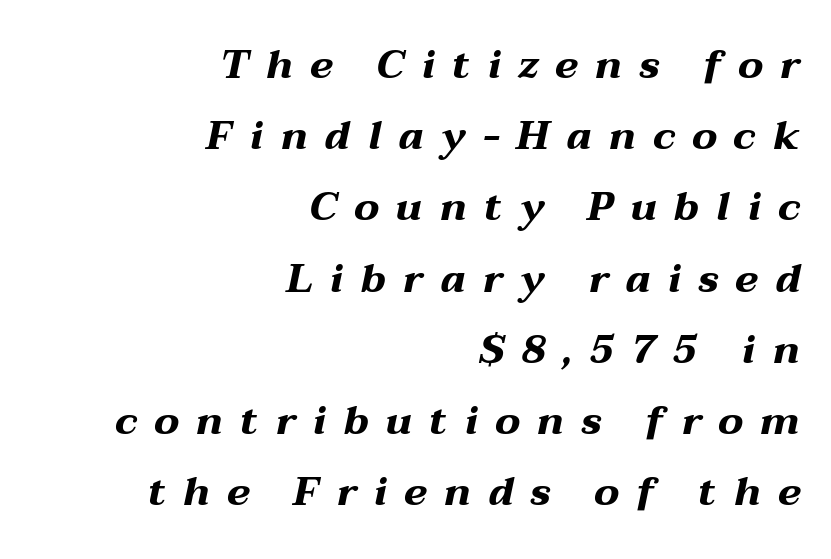
{"italic": "yes", "lean": "right", "slant_degrees": 12, "bold": "yes", "weight": "bold", "width": "wide", "stroke_contrast": "medium", "x_height": "medium", "monospaced": "no", "underline": "no", "align": "right", "line_spacing_ratio": 1.78, "letter_spacing": "wide", "letter_spacing_em": 0.42, "glyph_px": 40}
